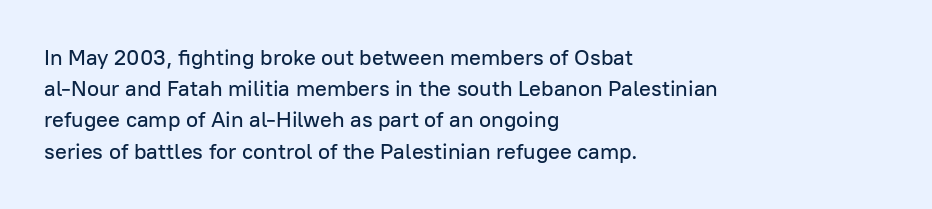
Q: Is the text italic (slanted)? A: No, it is upright.
Q: Is the text underlined? A: No.
Q: How is the paragraph aligned? A: Left-aligned.
Q: Is the spacing between letters normal or unusually wide? A: Normal.
Q: Is the spacing between lines tight, normal or loose? A: Normal.
